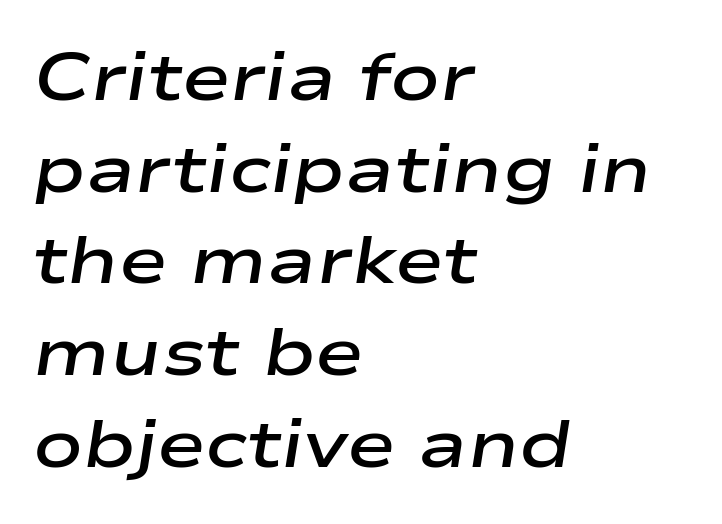
The image shows 66 px semibold, wide type, italic (leaning right); set left-aligned, normal line spacing (1.39x), normal letter spacing, not underlined; low stroke contrast and a medium x-height.
